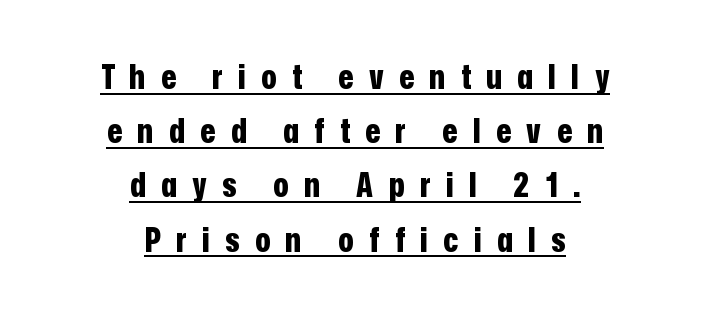
Q: Is the text bold? A: Yes.
Q: Is the text italic (slanted)? A: No, it is upright.
Q: Is the typeface a serif or a sans-serif typeface? A: Sans-serif.
Q: Is the text underlined? A: Yes.
Q: How is the paragraph aligned? A: Centered.
Q: Is the spacing between letters normal or unusually wide? A: Unusually wide.
Q: Is the spacing between lines tight, normal or loose? A: Normal.
Q: Width (condensed, normal, or wide)? A: Condensed.
Q: Stroke contrast? A: Low.
Q: x-height? A: Medium.
Q: Monospaced? A: No.
